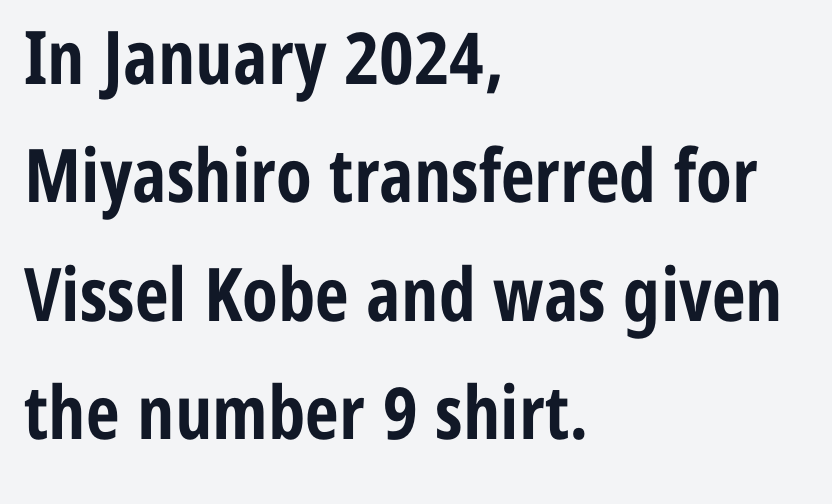
Q: Is the text bold? A: Yes.
Q: Is the text italic (slanted)? A: No, it is upright.
Q: Is the typeface a serif or a sans-serif typeface? A: Sans-serif.
Q: Is the text underlined? A: No.
Q: How is the paragraph aligned? A: Left-aligned.
Q: Is the spacing between letters normal or unusually wide? A: Normal.
Q: Is the spacing between lines tight, normal or loose? A: Normal.
Q: Width (condensed, normal, or wide)? A: Condensed.
Q: Stroke contrast? A: Low.
Q: x-height? A: Medium.
Q: Monospaced? A: No.
